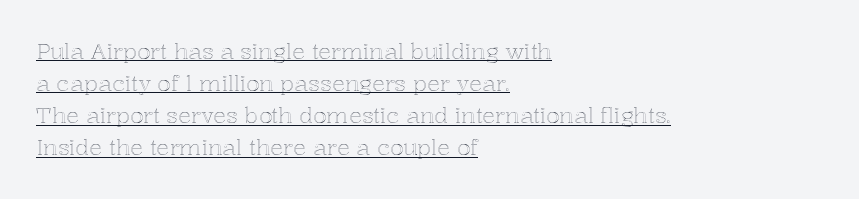
The image shows 22 px text type, upright; set left-aligned, normal line spacing (1.46x), normal letter spacing, underlined.
